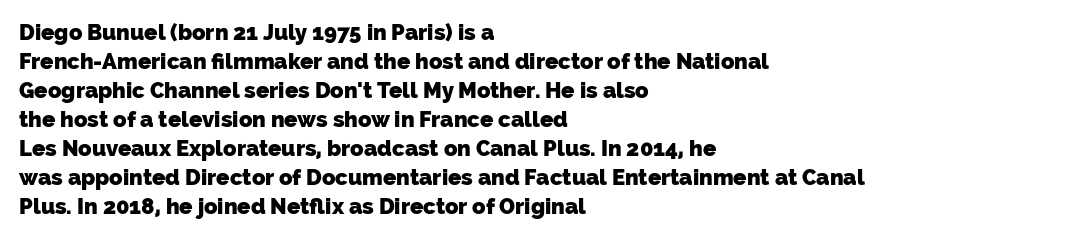
All the whitespace from short lines collects on the right. Honestly, the letter spacing is just normal — you wouldn't notice it. Strokes here are thick enough to call this a true bold. Evenly set lines give the paragraph a standard silhouette. The space beneath each line is pristine and unruled.
